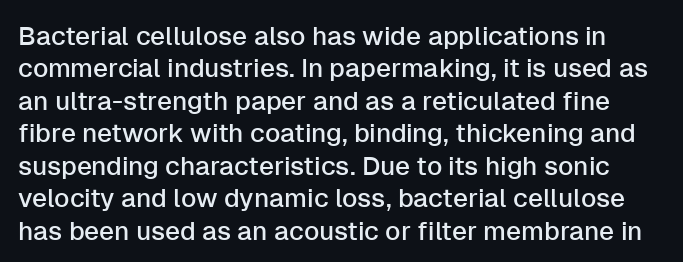
{"italic": "no", "underline": "no", "line_spacing": "normal", "line_spacing_ratio": 1.25, "letter_spacing": "normal", "letter_spacing_em": 0.0, "glyph_px": 26}
